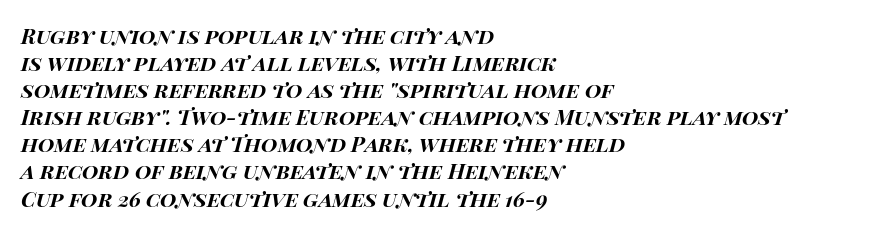
{"italic": "yes", "lean": "right", "slant_degrees": 15, "bold": "yes", "underline": "no", "align": "left", "line_spacing": "normal", "line_spacing_ratio": 1.29, "letter_spacing": "normal", "letter_spacing_em": 0.0, "glyph_px": 21}
